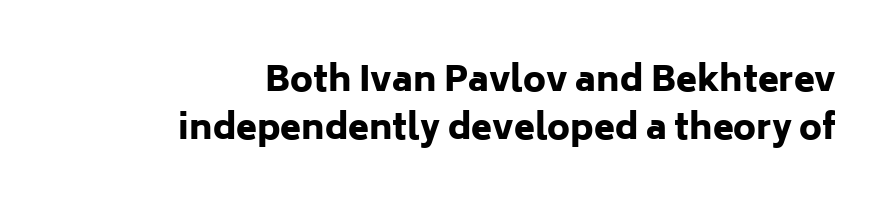
Q: Is the text bold? A: Yes.
Q: Is the text italic (slanted)? A: No, it is upright.
Q: Is the typeface a serif or a sans-serif typeface? A: Sans-serif.
Q: Is the text underlined? A: No.
Q: How is the paragraph aligned? A: Right-aligned.
Q: Is the spacing between letters normal or unusually wide? A: Normal.
Q: Is the spacing between lines tight, normal or loose? A: Normal.
Q: Width (condensed, normal, or wide)? A: Normal.
Q: Stroke contrast? A: Low.
Q: x-height? A: Medium.
Q: Monospaced? A: No.
